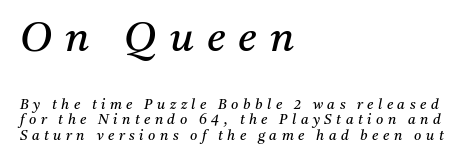
The image shows 41 px regular-weight serif type, italic (leaning right); set left-aligned, tight line spacing (1.1x), unusually wide letter spacing (+0.32 em), not underlined; the first (top) block is 2.93x larger; medium stroke contrast and a medium x-height.
